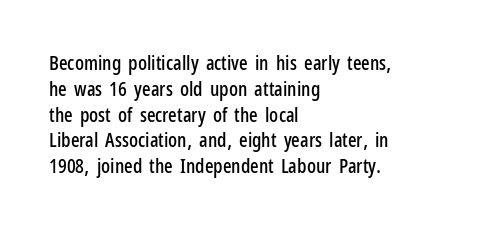
{"italic": "no", "underline": "no", "align": "left", "line_spacing": "normal", "line_spacing_ratio": 1.29, "letter_spacing": "normal", "letter_spacing_em": 0.0, "glyph_px": 20}
